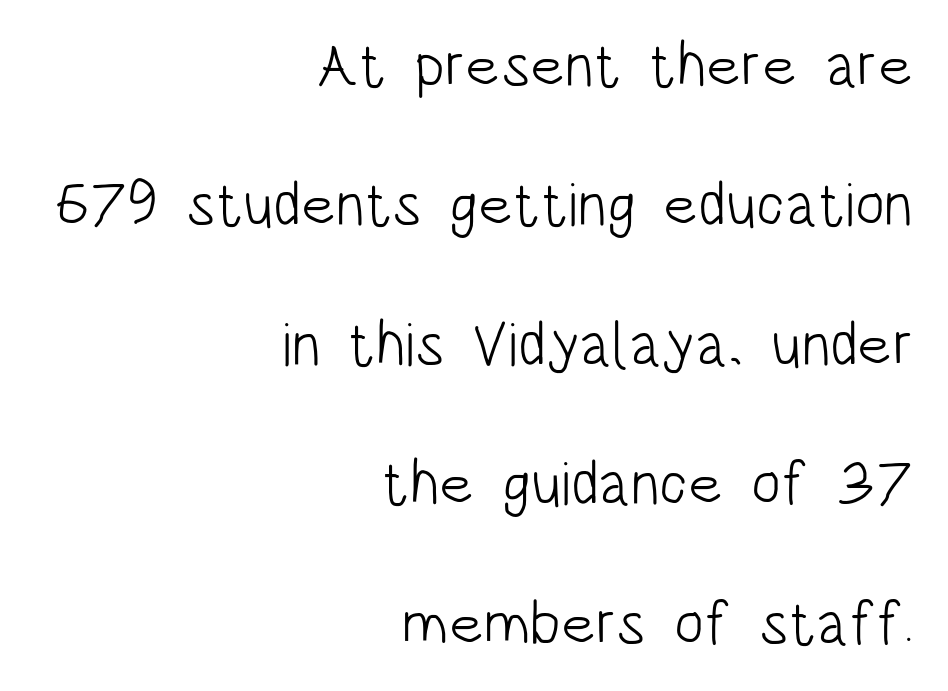
Q: Is the text bold? A: No.
Q: Is the text italic (slanted)? A: No, it is upright.
Q: Is the typeface a serif or a sans-serif typeface? A: Sans-serif.
Q: Is the text underlined? A: No.
Q: How is the paragraph aligned? A: Right-aligned.
Q: Is the spacing between letters normal or unusually wide? A: Normal.
Q: Is the spacing between lines tight, normal or loose? A: Loose.
Q: Width (condensed, normal, or wide)? A: Condensed.
Q: Stroke contrast? A: Low.
Q: x-height? A: Large.
Q: Monospaced? A: No.
